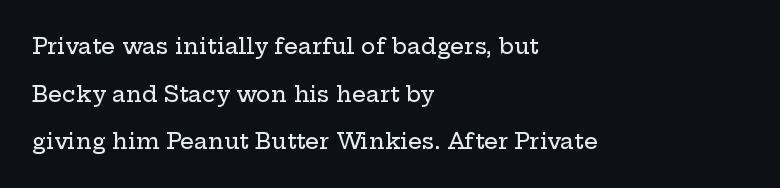
{"italic": "no", "underline": "no", "align": "left", "line_spacing": "loose", "line_spacing_ratio": 2.17, "letter_spacing": "normal", "letter_spacing_em": 0.0, "glyph_px": 22}
